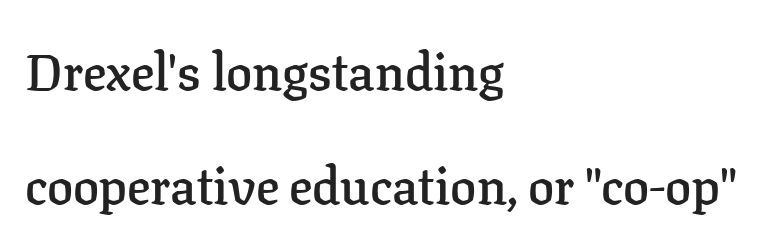
The image shows 52 px semibold serif type, upright; set left-aligned, loose line spacing (2.19x), normal letter spacing, not underlined; low stroke contrast and a medium x-height.
